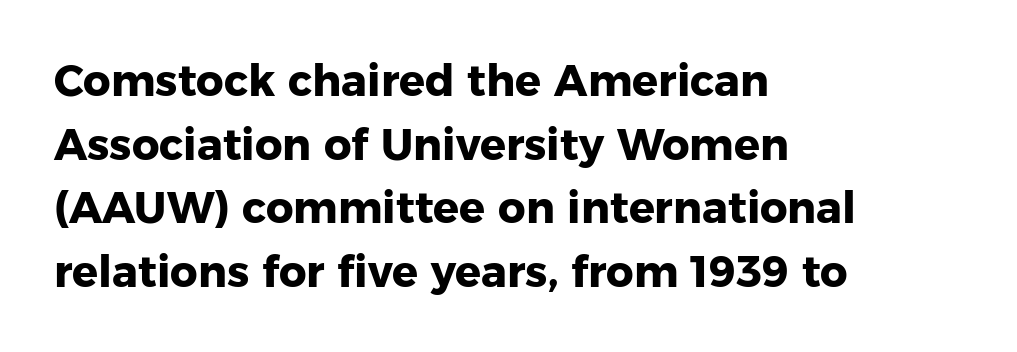
The image shows 43 px heavy sans-serif type, upright; set left-aligned, normal line spacing (1.48x), normal letter spacing, not underlined; low stroke contrast and a medium x-height.
